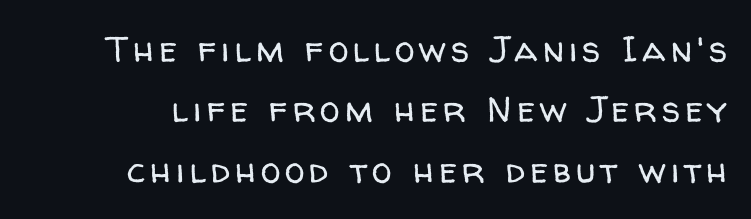
The line-height multiplier appears to be the usual default. The typography opts for an upright posture over an oblique one. A typesetter would label this face a sans. These lines are rendered in a variable-pitch font. The zone under the glyphs is completely vacant.
